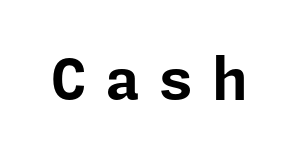
Q: Is the text bold? A: Yes.
Q: Is the text italic (slanted)? A: No, it is upright.
Q: Is the typeface a serif or a sans-serif typeface? A: Sans-serif.
Q: Is the text underlined? A: No.
Q: Is the spacing between letters normal or unusually wide? A: Unusually wide.
Q: Width (condensed, normal, or wide)? A: Normal.
Q: Stroke contrast? A: Low.
Q: x-height? A: Medium.
